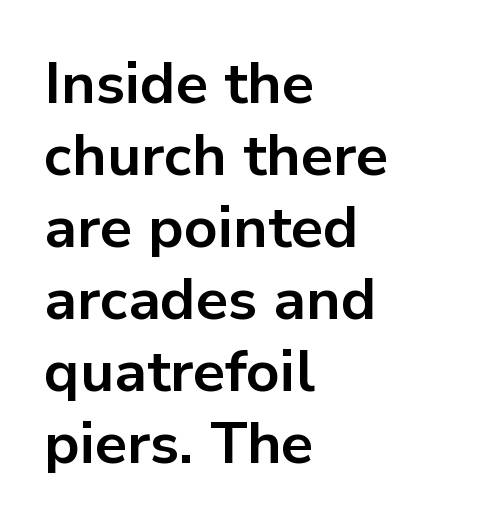
The image shows 58 px bold sans-serif type, upright; set left-aligned, line spacing 1.24x, normal letter spacing, not underlined; low stroke contrast and a medium x-height.
